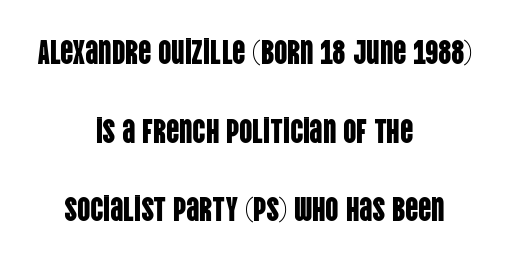
{"serif": "no", "italic": "no", "width": "condensed", "stroke_contrast": "low", "x_height": "large", "monospaced": "no", "underline": "no", "align": "center", "line_spacing": "loose", "line_spacing_ratio": 2.38, "letter_spacing": "normal", "letter_spacing_em": 0.0, "glyph_px": 33}
